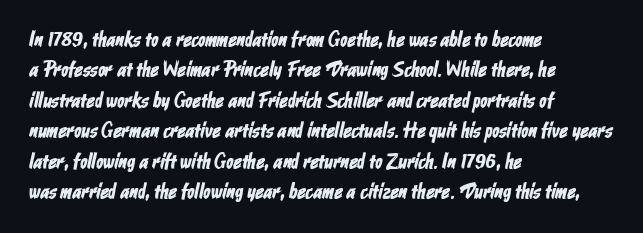
Q: Is the text underlined? A: No.
Q: How is the paragraph aligned? A: Left-aligned.
Q: Is the spacing between letters normal or unusually wide? A: Normal.
Q: Is the spacing between lines tight, normal or loose? A: Normal.
